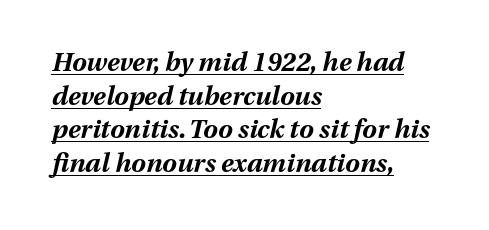
{"italic": "yes", "lean": "right", "slant_degrees": 13, "bold": "yes", "underline": "yes", "align": "left", "line_spacing": "normal", "line_spacing_ratio": 1.29, "letter_spacing": "normal", "letter_spacing_em": 0.0, "glyph_px": 26}
